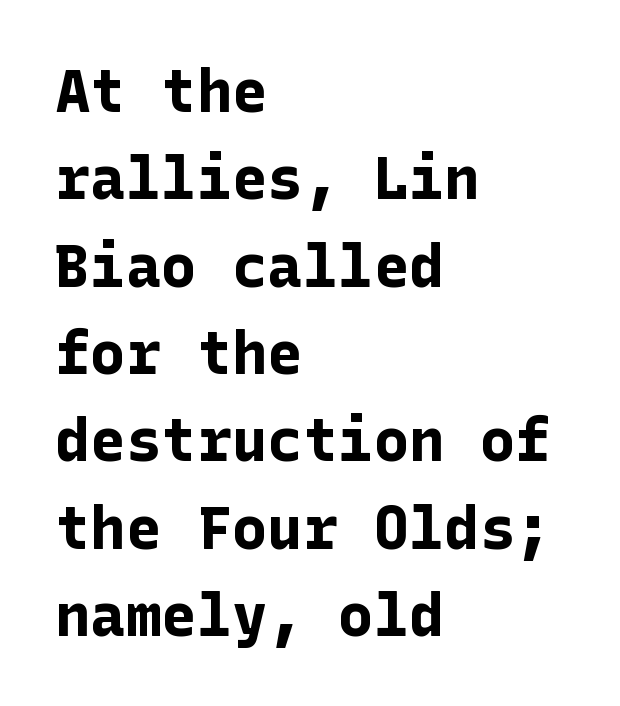
{"serif": "no", "italic": "no", "bold": "yes", "weight": "bold", "width": "normal", "stroke_contrast": "low", "x_height": "medium", "underline": "no", "align": "left", "line_spacing": "normal", "line_spacing_ratio": 1.48, "letter_spacing": "normal", "letter_spacing_em": 0.0, "glyph_px": 59}
